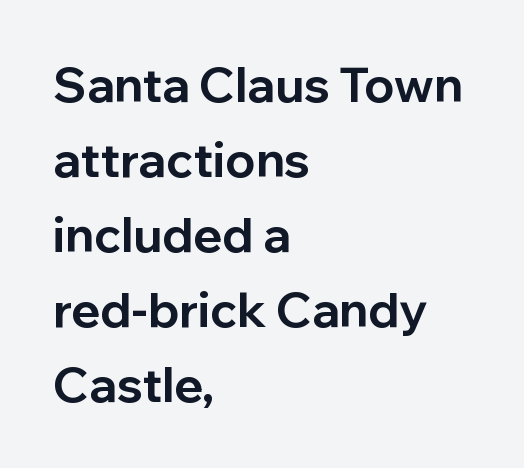
A typesetter would call this zero additional tracking. The block of text has a typical density, with ordinary space between rows. Typographically, this falls in the sans-serif category. The passage is arranged the way most books set body copy — flush left. The axis of the letterforms is exactly vertical. Underline: absent.
